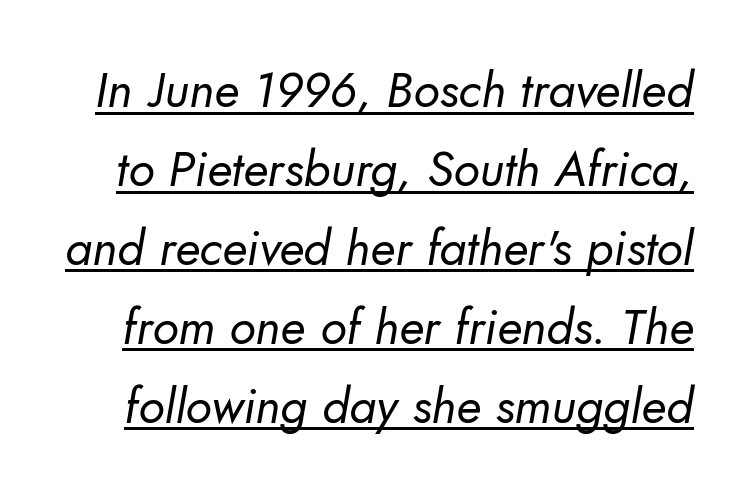
The image shows 49 px regular-weight sans-serif type; set normal line spacing (1.61x), normal letter spacing, underlined; low stroke contrast and a small x-height.
